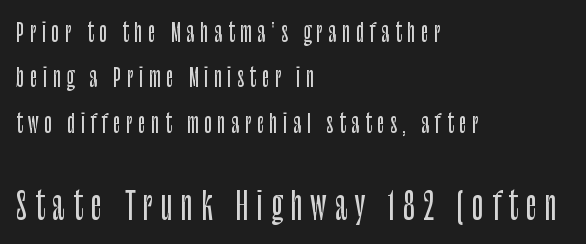
The image shows 37 px condensed sans-serif type, upright; set left-aligned, line spacing 1.82x, unusually wide letter spacing (+0.23 em), not underlined; the second (bottom) block is 1.48x larger; low stroke contrast and a large x-height.
